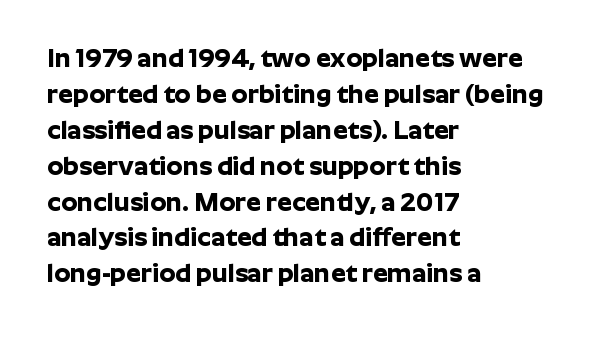
Q: Is the text bold? A: Yes.
Q: Is the text italic (slanted)? A: No, it is upright.
Q: Is the text underlined? A: No.
Q: How is the paragraph aligned? A: Left-aligned.
Q: Is the spacing between letters normal or unusually wide? A: Normal.
Q: Is the spacing between lines tight, normal or loose? A: Normal.
